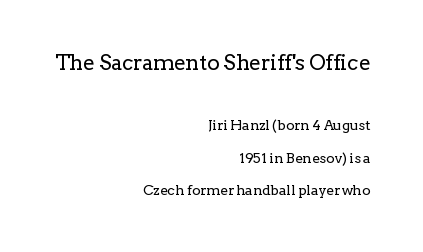
Q: Is the text bold? A: No.
Q: Is the text italic (slanted)? A: No, it is upright.
Q: Is the text underlined? A: No.
Q: How is the paragraph aligned? A: Right-aligned.
Q: Is the spacing between letters normal or unusually wide? A: Normal.
Q: Is the spacing between lines tight, normal or loose? A: Loose.
Q: Which block of text is set in a larger size, the first (top) or the second (bottom)? A: The first (top) one.
